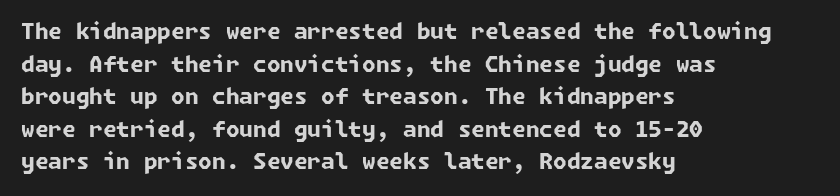
{"bold": "yes", "underline": "no", "align": "left", "line_spacing": "normal", "line_spacing_ratio": 1.48, "letter_spacing": "normal", "letter_spacing_em": 0.0, "glyph_px": 22}
